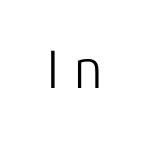
To sum up the face: it is a sans, with no serifs. Looks like regular typesetting: each glyph gets only the width it needs. Upright lettering throughout. Any mark beneath the type? The region is blank.
